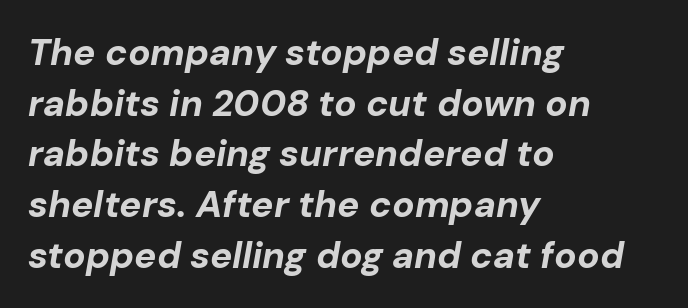
The image shows 37 px bold type, italic (leaning right); set left-aligned, normal line spacing (1.37x), normal letter spacing, not underlined; low stroke contrast and a medium x-height.
